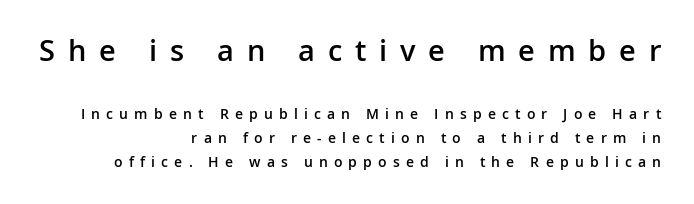
Q: Is the text bold? A: Semi-bold.
Q: Is the text italic (slanted)? A: No, it is upright.
Q: Is the typeface a serif or a sans-serif typeface? A: Sans-serif.
Q: Is the text underlined? A: No.
Q: How is the paragraph aligned? A: Right-aligned.
Q: Is the spacing between letters normal or unusually wide? A: Unusually wide.
Q: Is the spacing between lines tight, normal or loose? A: Normal.
Q: Which block of text is set in a larger size, the first (top) or the second (bottom)? A: The first (top) one.
Q: Width (condensed, normal, or wide)? A: Normal.
Q: Stroke contrast? A: Low.
Q: x-height? A: Medium.
Q: Monospaced? A: No.
